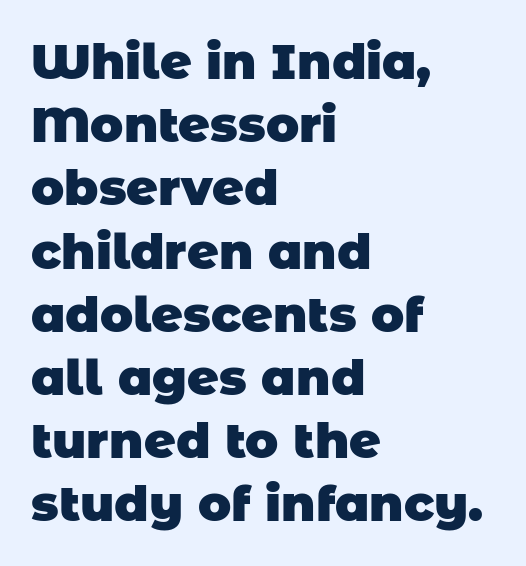
{"serif": "no", "bold": "yes", "weight": "heavy", "width": "normal", "stroke_contrast": "low", "x_height": "large", "monospaced": "no", "underline": "no", "align": "left", "line_spacing": "normal", "line_spacing_ratio": 1.29, "letter_spacing": "normal", "letter_spacing_em": 0.0, "glyph_px": 49}
